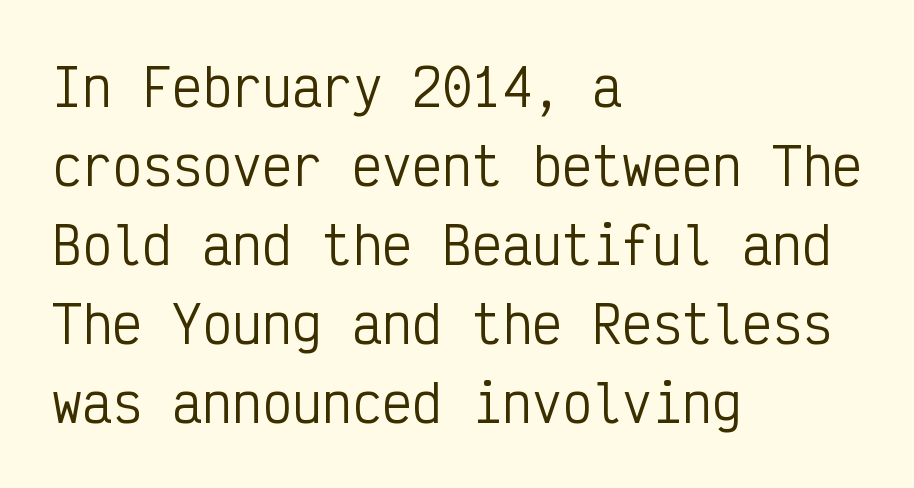
The image shows 50 px regular-weight, condensed sans-serif type, upright, monospaced; set left-aligned, normal line spacing (1.58x), normal letter spacing, not underlined; low stroke contrast and a medium x-height.
